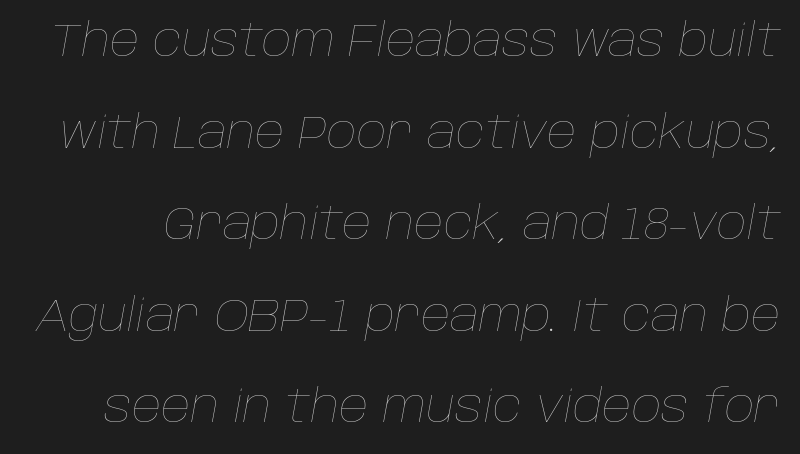
{"italic": "yes", "lean": "right", "slant_degrees": 10, "bold": "no", "weight": "thin", "width": "normal", "stroke_contrast": "low", "x_height": "large", "monospaced": "no", "underline": "no", "line_spacing": "loose", "line_spacing_ratio": 1.99, "letter_spacing": "normal", "letter_spacing_em": 0.0, "glyph_px": 46}
